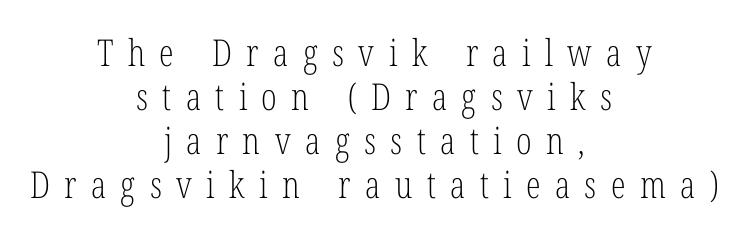
Q: Is the text bold? A: No.
Q: Is the text italic (slanted)? A: No, it is upright.
Q: Is the typeface a serif or a sans-serif typeface? A: Serif.
Q: Is the text underlined? A: No.
Q: How is the paragraph aligned? A: Centered.
Q: Is the spacing between letters normal or unusually wide? A: Unusually wide.
Q: Width (condensed, normal, or wide)? A: Condensed.
Q: Stroke contrast? A: Low.
Q: x-height? A: Medium.
Q: Monospaced? A: No.
